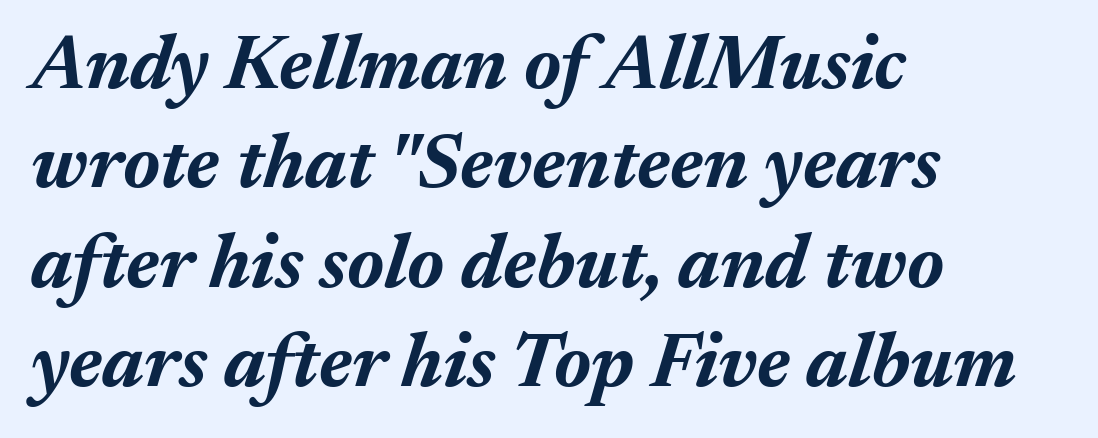
Q: Is the text bold? A: Yes.
Q: Is the text italic (slanted)? A: Yes, it leans right by about 17 degrees.
Q: Is the text underlined? A: No.
Q: How is the paragraph aligned? A: Left-aligned.
Q: Is the spacing between letters normal or unusually wide? A: Normal.
Q: Is the spacing between lines tight, normal or loose? A: Normal.
Q: Width (condensed, normal, or wide)? A: Normal.
Q: Stroke contrast? A: Medium.
Q: x-height? A: Medium.
Q: Monospaced? A: No.
